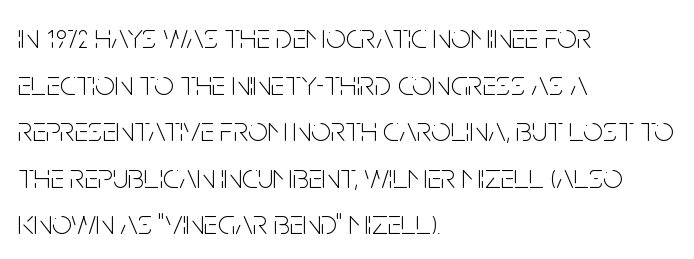
Q: Is the text bold? A: No.
Q: Is the text italic (slanted)? A: No, it is upright.
Q: Is the typeface a serif or a sans-serif typeface? A: Sans-serif.
Q: Is the text underlined? A: No.
Q: How is the paragraph aligned? A: Left-aligned.
Q: Is the spacing between letters normal or unusually wide? A: Normal.
Q: Is the spacing between lines tight, normal or loose? A: Normal.
Q: Width (condensed, normal, or wide)? A: Condensed.
Q: Stroke contrast? A: Low.
Q: x-height? A: Large.
Q: Monospaced? A: No.
